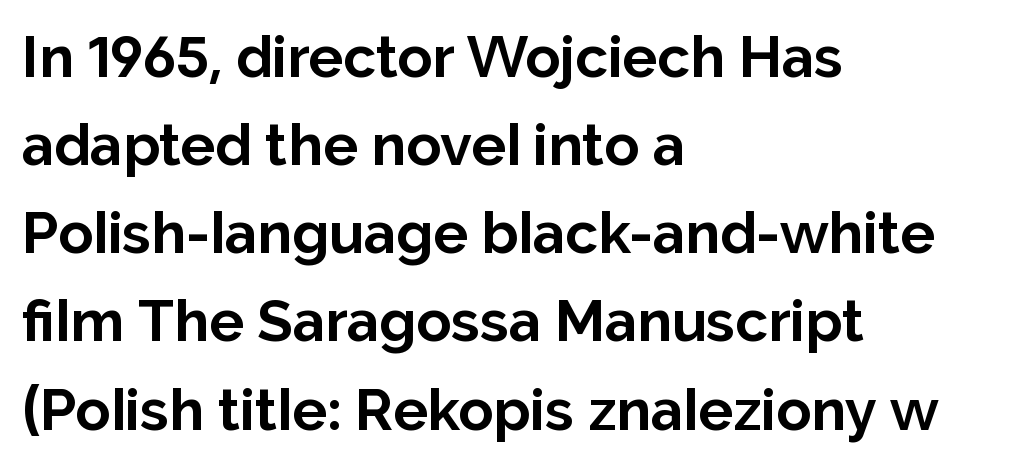
{"serif": "no", "italic": "no", "bold": "yes", "weight": "bold", "width": "normal", "stroke_contrast": "low", "x_height": "medium", "monospaced": "no", "underline": "no", "align": "left", "line_spacing": "normal", "line_spacing_ratio": 1.52, "letter_spacing": "normal", "letter_spacing_em": 0.0, "glyph_px": 58}
